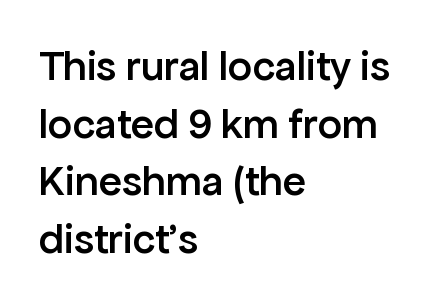
Q: Is the text bold? A: Semi-bold.
Q: Is the text italic (slanted)? A: No, it is upright.
Q: Is the typeface a serif or a sans-serif typeface? A: Sans-serif.
Q: Is the text underlined? A: No.
Q: How is the paragraph aligned? A: Left-aligned.
Q: Is the spacing between letters normal or unusually wide? A: Normal.
Q: Is the spacing between lines tight, normal or loose? A: Normal.
Q: Width (condensed, normal, or wide)? A: Normal.
Q: Stroke contrast? A: Low.
Q: x-height? A: Medium.
Q: Monospaced? A: No.
